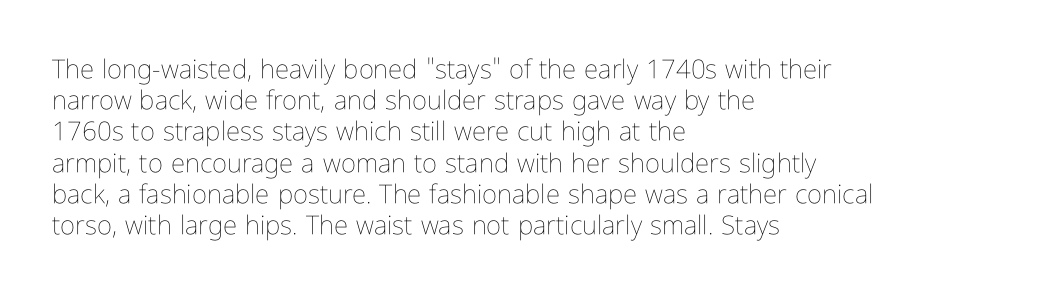
{"italic": "no", "bold": "no", "underline": "no", "align": "left", "line_spacing_ratio": 1.2, "letter_spacing": "normal", "letter_spacing_em": 0.0, "glyph_px": 26}
